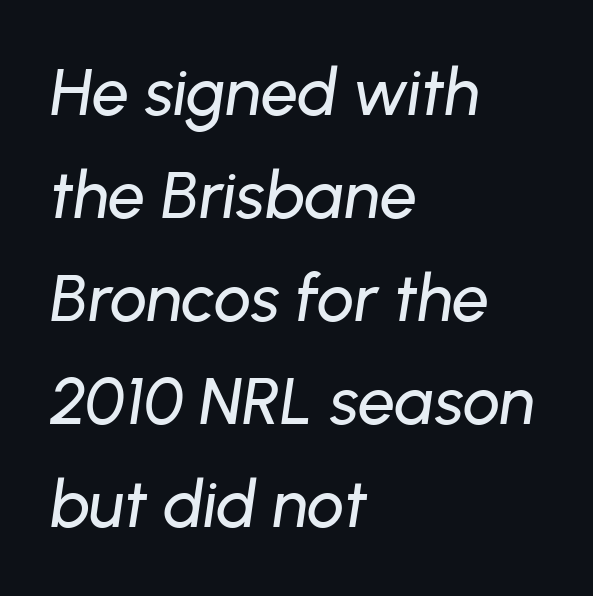
Q: Is the text italic (slanted)? A: Yes, it leans right by about 8 degrees.
Q: Is the text underlined? A: No.
Q: How is the paragraph aligned? A: Left-aligned.
Q: Is the spacing between letters normal or unusually wide? A: Normal.
Q: Is the spacing between lines tight, normal or loose? A: Normal.
Q: Width (condensed, normal, or wide)? A: Normal.
Q: Stroke contrast? A: Low.
Q: x-height? A: Medium.
Q: Monospaced? A: No.
